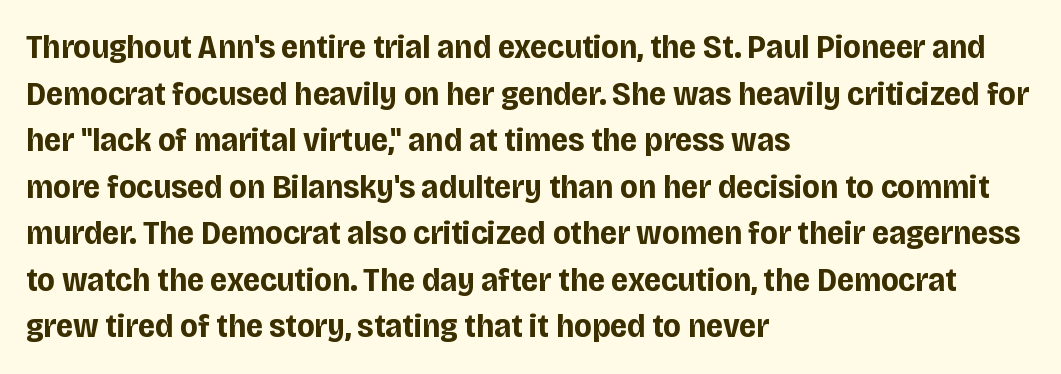
{"serif": "no", "italic": "no", "bold": "yes", "weight": "bold", "width": "condensed", "stroke_contrast": "low", "x_height": "large", "monospaced": "no", "underline": "no", "align": "left", "line_spacing": "normal", "line_spacing_ratio": 1.37, "letter_spacing": "normal", "letter_spacing_em": 0.0, "glyph_px": 34}
